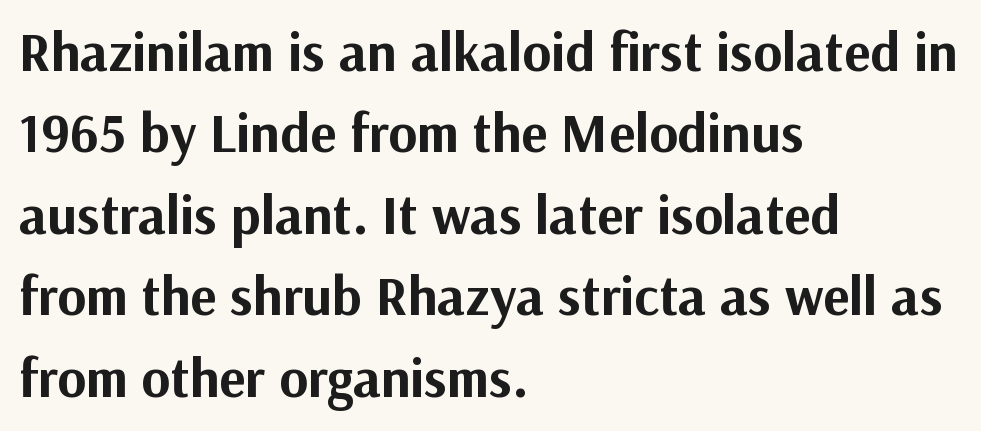
Q: Is the text bold? A: Yes.
Q: Is the text italic (slanted)? A: No, it is upright.
Q: Is the typeface a serif or a sans-serif typeface? A: Sans-serif.
Q: Is the text underlined? A: No.
Q: How is the paragraph aligned? A: Left-aligned.
Q: Is the spacing between letters normal or unusually wide? A: Normal.
Q: Is the spacing between lines tight, normal or loose? A: Normal.
Q: Width (condensed, normal, or wide)? A: Normal.
Q: Stroke contrast? A: Medium.
Q: x-height? A: Medium.
Q: Monospaced? A: No.
